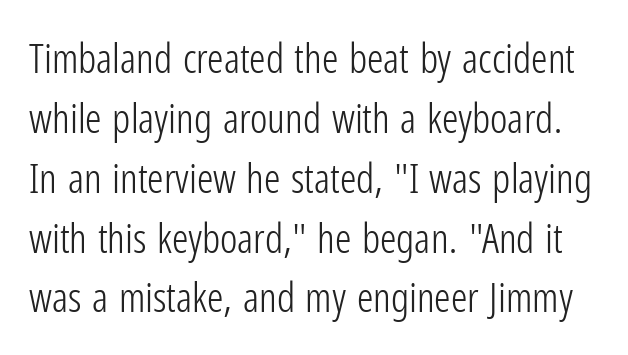
Q: Is the text bold? A: No.
Q: Is the text italic (slanted)? A: No, it is upright.
Q: Is the typeface a serif or a sans-serif typeface? A: Sans-serif.
Q: Is the text underlined? A: No.
Q: Is the spacing between letters normal or unusually wide? A: Normal.
Q: Is the spacing between lines tight, normal or loose? A: Normal.
Q: Width (condensed, normal, or wide)? A: Condensed.
Q: Stroke contrast? A: Low.
Q: x-height? A: Medium.
Q: Monospaced? A: No.
